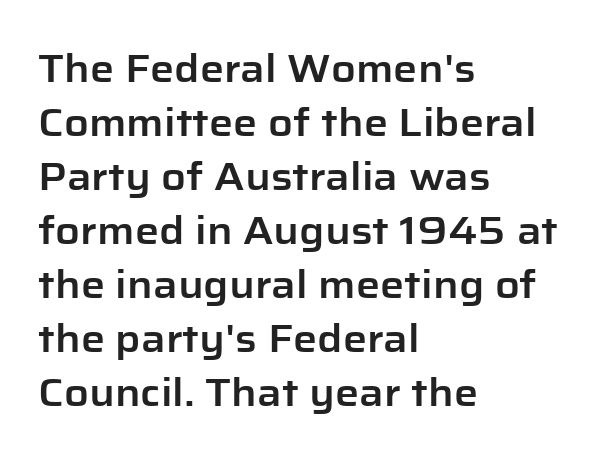
The image shows 38 px sans-serif type, upright; set left-aligned, normal line spacing (1.42x), normal letter spacing, not underlined; low stroke contrast and a medium x-height.
